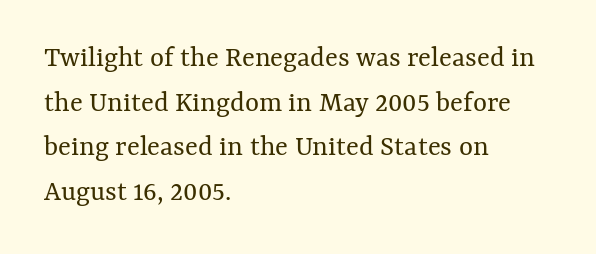
Q: Is the text bold? A: No.
Q: Is the text italic (slanted)? A: No, it is upright.
Q: Is the text underlined? A: No.
Q: How is the paragraph aligned? A: Left-aligned.
Q: Is the spacing between letters normal or unusually wide? A: Normal.
Q: Is the spacing between lines tight, normal or loose? A: Normal.
Q: Width (condensed, normal, or wide)? A: Normal.
Q: Stroke contrast? A: Medium.
Q: x-height? A: Medium.
Q: Monospaced? A: No.
